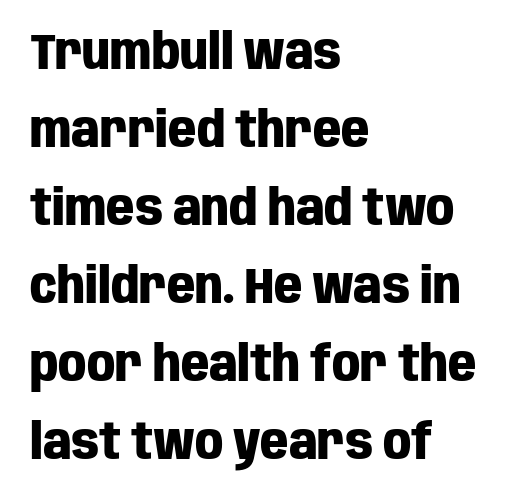
Q: Is the text bold? A: Yes.
Q: Is the text italic (slanted)? A: No, it is upright.
Q: Is the typeface a serif or a sans-serif typeface? A: Sans-serif.
Q: Is the text underlined? A: No.
Q: How is the paragraph aligned? A: Left-aligned.
Q: Is the spacing between letters normal or unusually wide? A: Normal.
Q: Is the spacing between lines tight, normal or loose? A: Normal.
Q: Width (condensed, normal, or wide)? A: Condensed.
Q: Stroke contrast? A: Low.
Q: x-height? A: Large.
Q: Monospaced? A: No.
